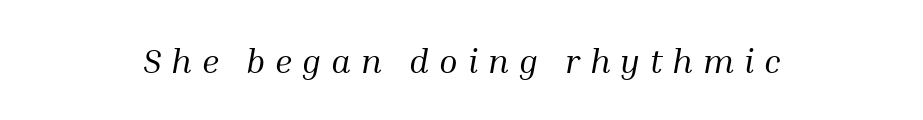
Q: Is the text bold? A: No.
Q: Is the text italic (slanted)? A: Yes, it leans right by about 10 degrees.
Q: Is the typeface a serif or a sans-serif typeface? A: Serif.
Q: Is the text underlined? A: No.
Q: Is the spacing between letters normal or unusually wide? A: Unusually wide.
Q: Width (condensed, normal, or wide)? A: Normal.
Q: Stroke contrast? A: Medium.
Q: x-height? A: Medium.
Q: Monospaced? A: No.
